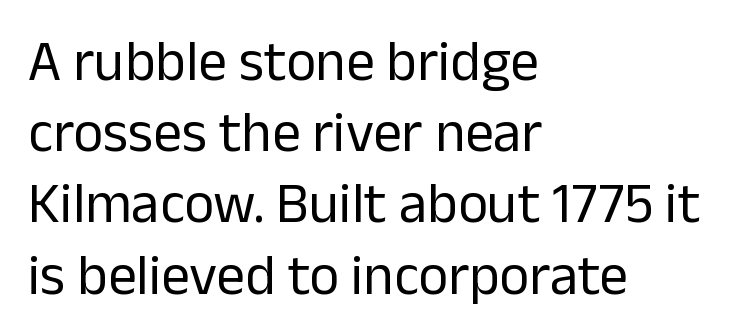
Q: Is the text bold? A: No.
Q: Is the text italic (slanted)? A: No, it is upright.
Q: Is the typeface a serif or a sans-serif typeface? A: Sans-serif.
Q: Is the text underlined? A: No.
Q: How is the paragraph aligned? A: Left-aligned.
Q: Is the spacing between letters normal or unusually wide? A: Normal.
Q: Is the spacing between lines tight, normal or loose? A: Normal.
Q: Width (condensed, normal, or wide)? A: Normal.
Q: Stroke contrast? A: Low.
Q: x-height? A: Medium.
Q: Monospaced? A: No.
